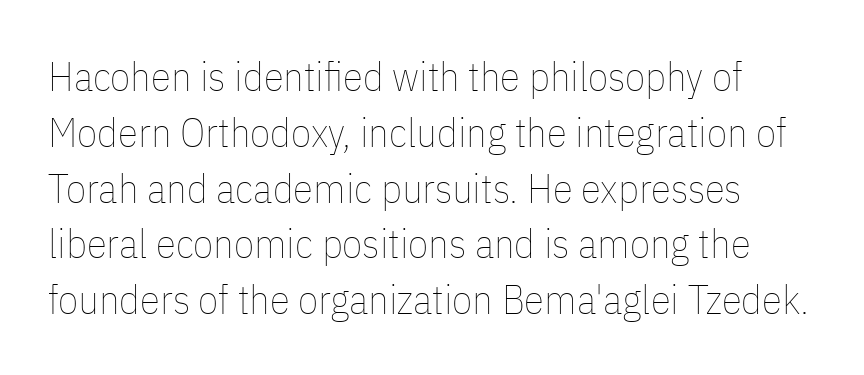
{"italic": "no", "bold": "no", "weight": "thin", "width": "condensed", "stroke_contrast": "low", "x_height": "medium", "monospaced": "no", "underline": "no", "line_spacing": "normal", "line_spacing_ratio": 1.36, "letter_spacing": "normal", "letter_spacing_em": 0.0, "glyph_px": 41}
